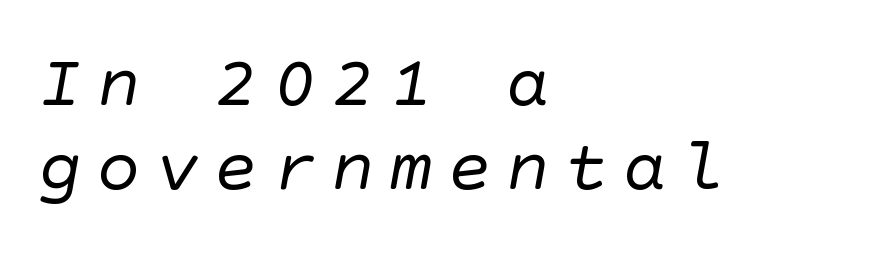
The image shows 74 px regular-weight sans-serif type; set left-aligned, tight line spacing (1.13x), not underlined; low stroke contrast and a large x-height.
